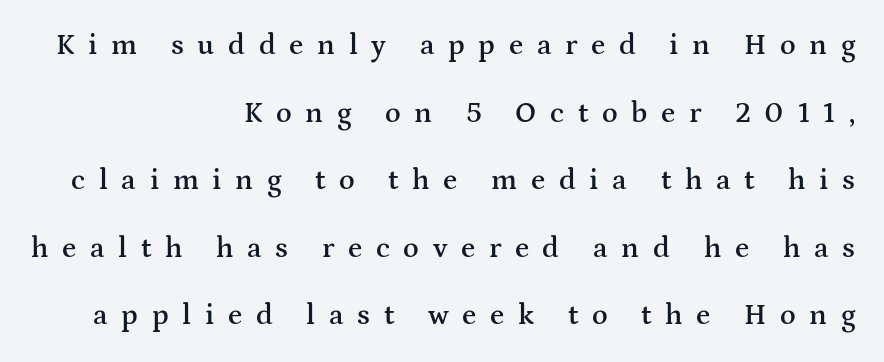
Has an underline been added? It has not. Font category for this specimen: serif. Visually the block forms a straight wall on the right and a jagged coastline on the left. Tall strokes in this sample are plumb rather than angled. Line spacing here is loose. Is this a fixed-width face? No — the glyphs have proportional, varying widths.
